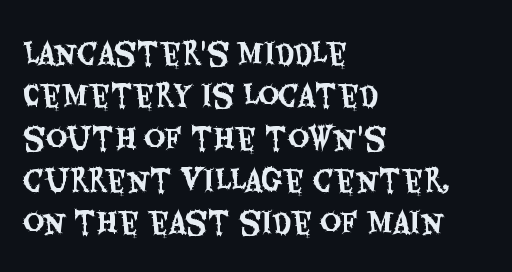
Q: Is the text italic (slanted)? A: No, it is upright.
Q: Is the typeface a serif or a sans-serif typeface? A: Sans-serif.
Q: Is the text underlined? A: No.
Q: How is the paragraph aligned? A: Left-aligned.
Q: Is the spacing between letters normal or unusually wide? A: Normal.
Q: Is the spacing between lines tight, normal or loose? A: Normal.
Q: Width (condensed, normal, or wide)? A: Condensed.
Q: Stroke contrast? A: Medium.
Q: x-height? A: Large.
Q: Monospaced? A: No.
